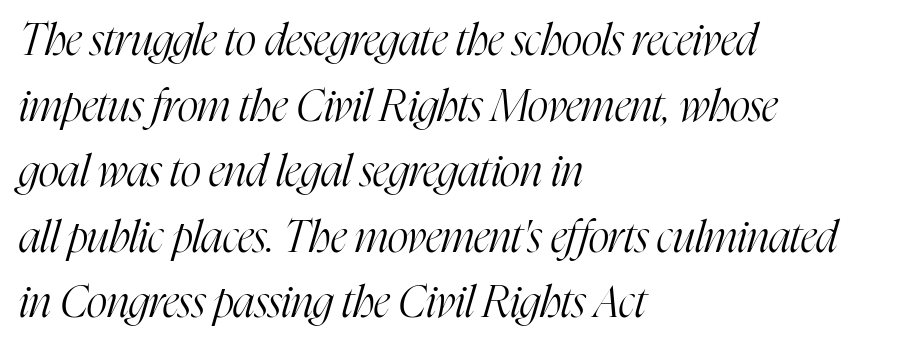
The passage shown has conventional tracking throughout. Note the varied advance widths — an 'i' is clearly narrower than an 'm'. This rendering employs a face with finishing strokes, i.e., a serif. The passage shown is not underscored anywhere. A normal amount of white space separates one row of letters from the next.
